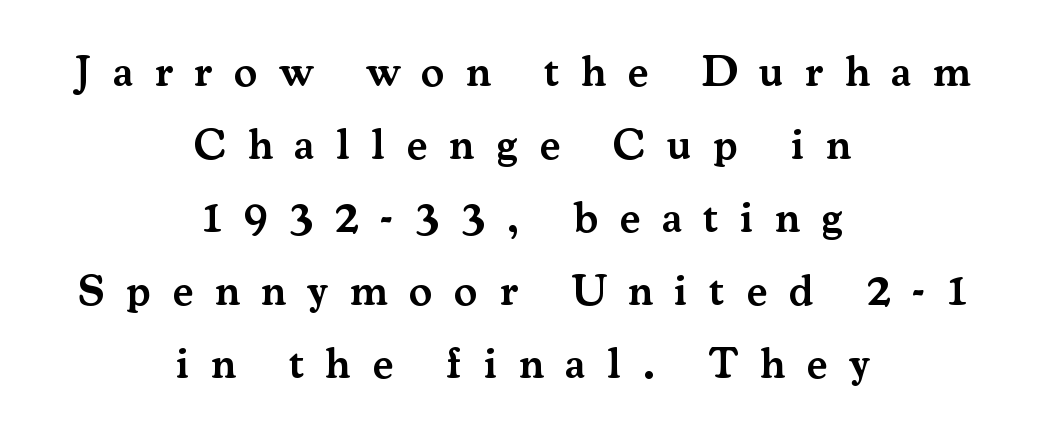
The glyphs in this specimen are seriffed. Does the weight exceed regular? Yes, but only to semibold. Every stem runs plumb, perpendicular to the baseline. Spacing verdict: proportional, widths tailored to each character. Glyph-to-glyph distance is far greater than everyday printed text.
